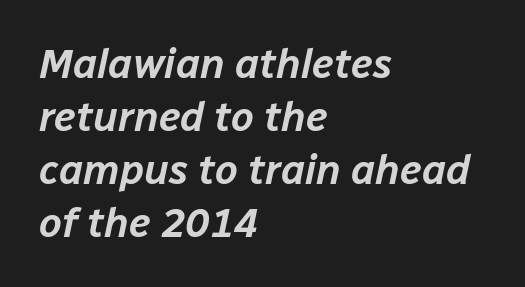
Where is the straight margin? On the left. These lines are rendered in a variable-pitch font. The area under the type is left untouched. The horizontal fit of the characters is conventional and even. Rows of type keep a routine distance in the vertical direction.
